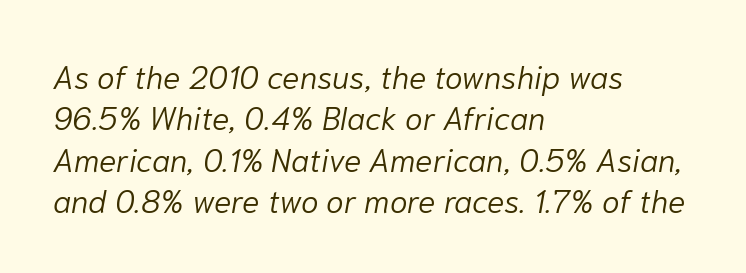
The passage shown is typed in a proportional face where columns would drift. You could call the tracking neutral — neither tight nor loose. The axis of the letterforms is tilted away from vertical. Leading matches the norm, producing a regular column.
